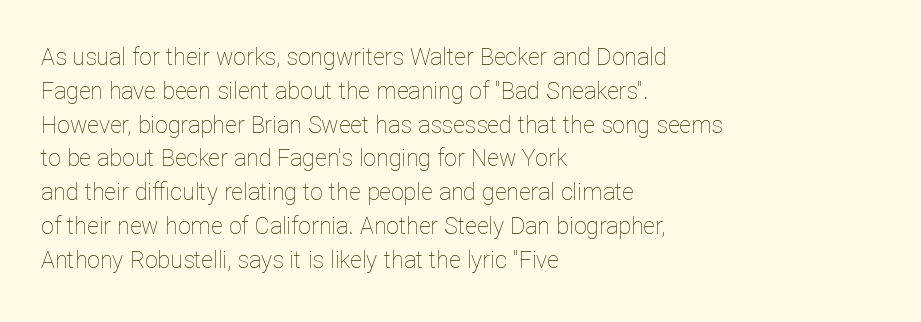
The image shows 23 px text type, upright; set left-aligned, normal line spacing (1.47x), normal letter spacing, not underlined.
